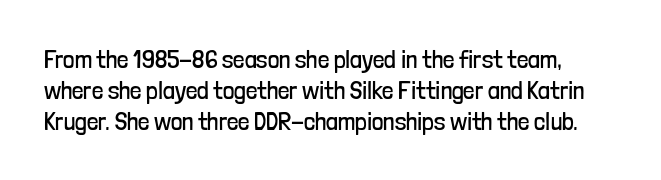
Q: Is the text bold? A: No.
Q: Is the text italic (slanted)? A: No, it is upright.
Q: Is the text underlined? A: No.
Q: Is the spacing between letters normal or unusually wide? A: Normal.
